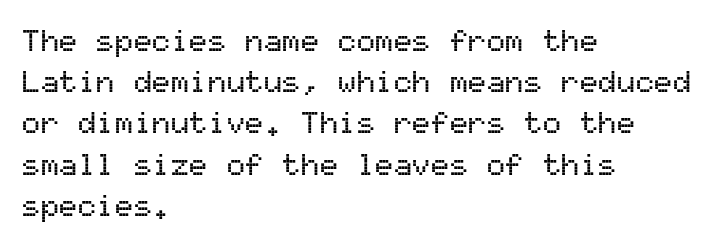
The image shows 31 px sans-serif type, upright, monospaced; set left-aligned, normal line spacing (1.33x), normal letter spacing, not underlined; medium stroke contrast and a medium x-height.
